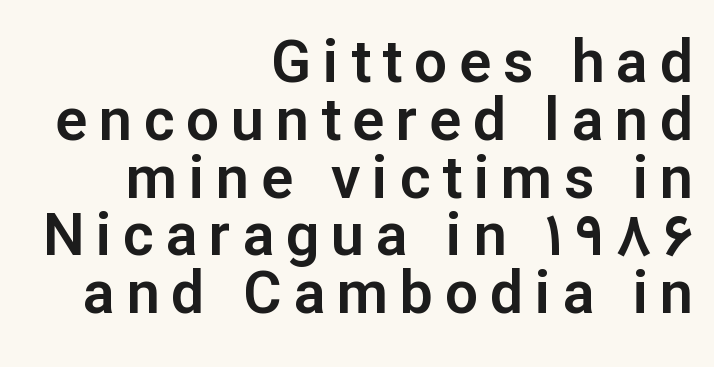
{"serif": "no", "italic": "no", "width": "normal", "stroke_contrast": "low", "x_height": "medium", "monospaced": "no", "underline": "no", "align": "right", "line_spacing": "tight", "line_spacing_ratio": 0.98, "letter_spacing": "wide", "letter_spacing_em": 0.2, "glyph_px": 59}
